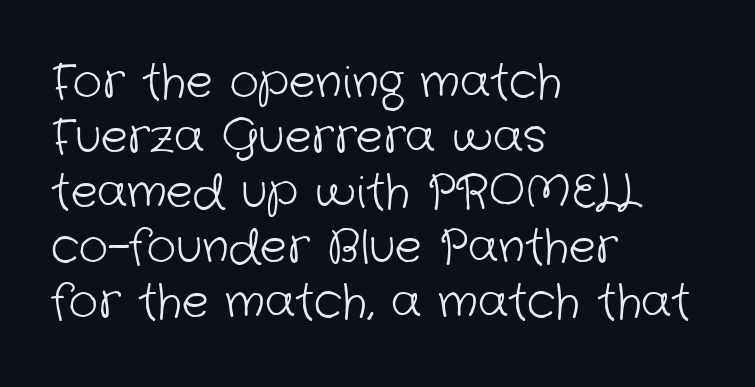
Q: Is the text bold? A: No.
Q: Is the typeface a serif or a sans-serif typeface? A: Sans-serif.
Q: Is the text underlined? A: No.
Q: How is the paragraph aligned? A: Left-aligned.
Q: Is the spacing between letters normal or unusually wide? A: Normal.
Q: Width (condensed, normal, or wide)? A: Normal.
Q: Stroke contrast? A: Low.
Q: x-height? A: Medium.
Q: Monospaced? A: No.
